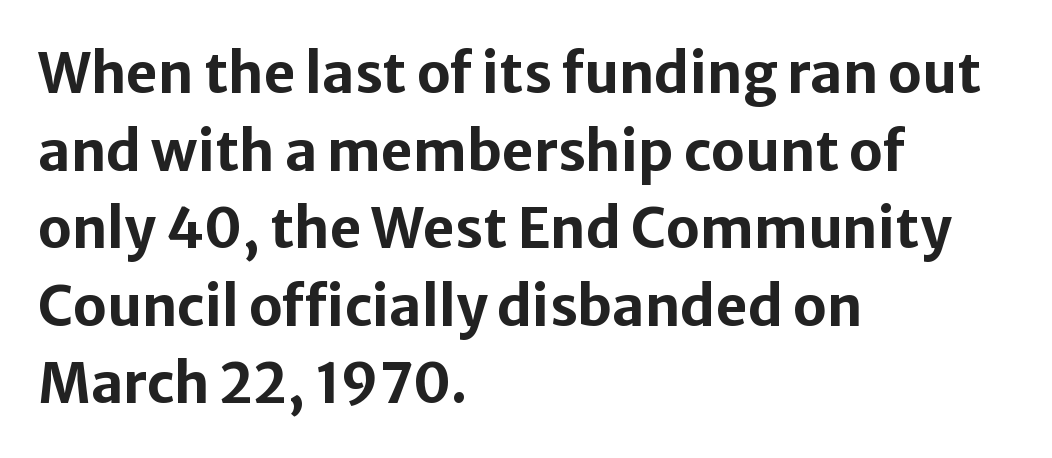
A typesetter would call this zero additional tracking. Nobody drew a line under any word here. Bold? Absolutely — the strokes are thick and heavy. Do the characters align in a grid? No, the font is proportional. Typographically, this falls in the sans-serif category.
